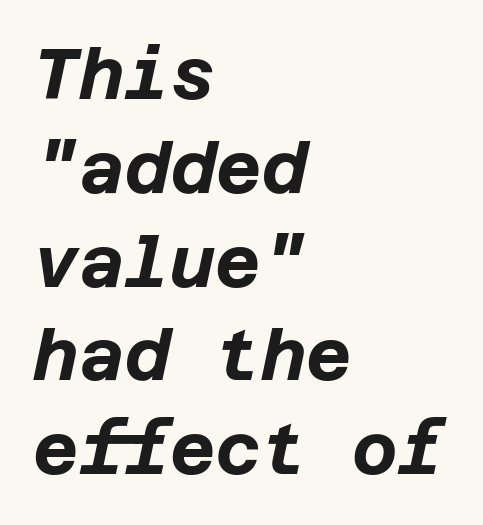
Q: Is the text bold? A: Yes.
Q: Is the text italic (slanted)? A: Yes, it leans right by about 12 degrees.
Q: Is the text underlined? A: No.
Q: How is the paragraph aligned? A: Left-aligned.
Q: Is the spacing between letters normal or unusually wide? A: Normal.
Q: Is the spacing between lines tight, normal or loose? A: Normal.
Q: Width (condensed, normal, or wide)? A: Normal.
Q: Stroke contrast? A: Low.
Q: x-height? A: Large.
